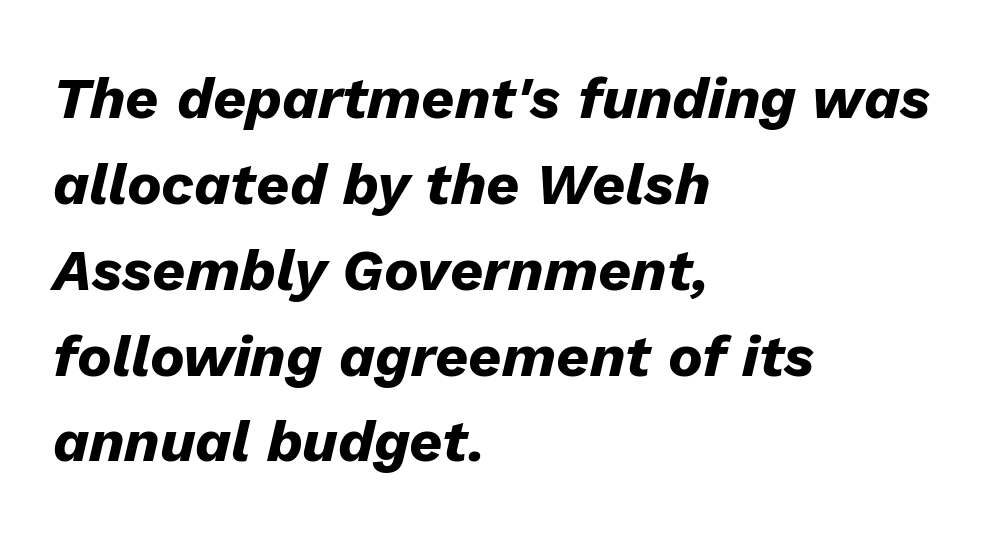
{"italic": "yes", "lean": "right", "slant_degrees": 13, "bold": "yes", "weight": "heavy", "width": "normal", "stroke_contrast": "low", "x_height": "medium", "monospaced": "no", "underline": "no", "align": "left", "line_spacing": "normal", "line_spacing_ratio": 1.48, "letter_spacing": "normal", "letter_spacing_em": 0.0, "glyph_px": 58}
